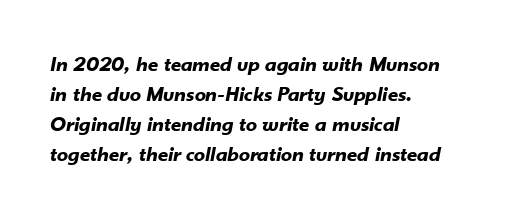
{"italic": "yes", "lean": "right", "slant_degrees": 10, "bold": "yes", "underline": "no", "align": "left", "line_spacing": "normal", "line_spacing_ratio": 1.36, "letter_spacing": "normal", "letter_spacing_em": 0.0, "glyph_px": 22}
